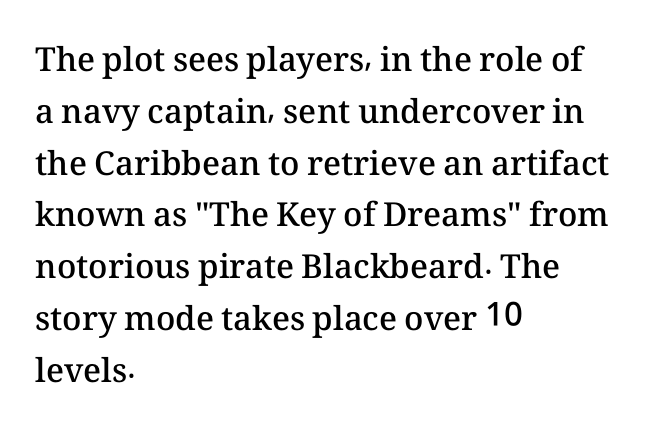
The specimen reads as upright at a glance. Note the varied advance widths — an 'i' is clearly narrower than an 'm'. Horizontally, the lines are justified to the leading edge only. Only glyphs here, with clear space below each row.
